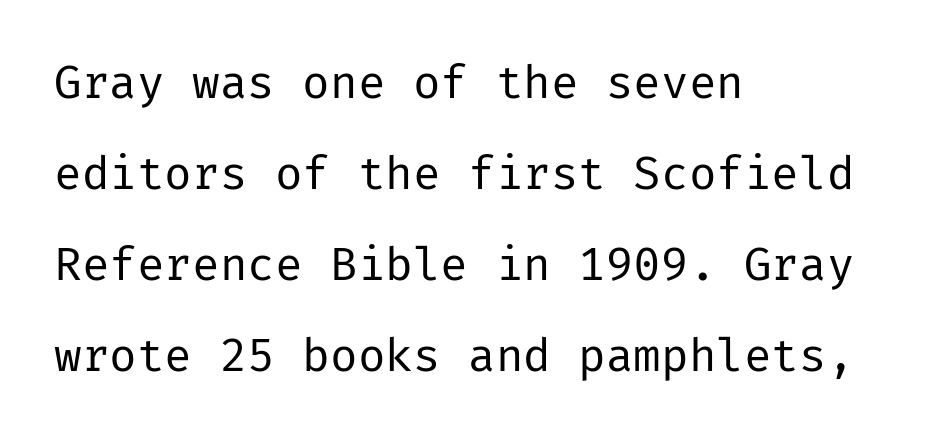
Q: Is the text bold? A: No.
Q: Is the text italic (slanted)? A: No, it is upright.
Q: Is the typeface a serif or a sans-serif typeface? A: Sans-serif.
Q: Is the text underlined? A: No.
Q: How is the paragraph aligned? A: Left-aligned.
Q: Is the spacing between letters normal or unusually wide? A: Normal.
Q: Is the spacing between lines tight, normal or loose? A: Loose.
Q: Width (condensed, normal, or wide)? A: Normal.
Q: Stroke contrast? A: Low.
Q: x-height? A: Medium.
